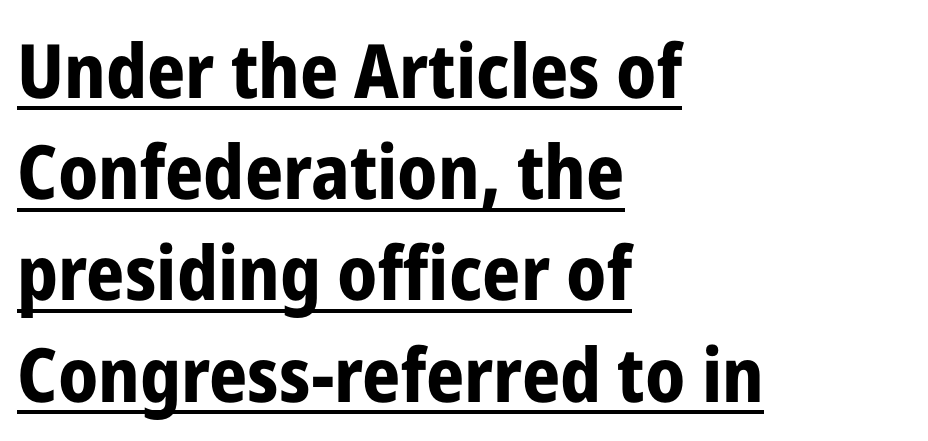
These lines are rendered in a variable-pitch font. Decoration check: the copy is underlined. To sum up the face: it is a sans, with no serifs. A typesetter would call this leading conventional body-copy spacing. On the weight axis this lands at bold, roughly 700. Tracking here is standard; glyphs follow each other at the usual distance.
